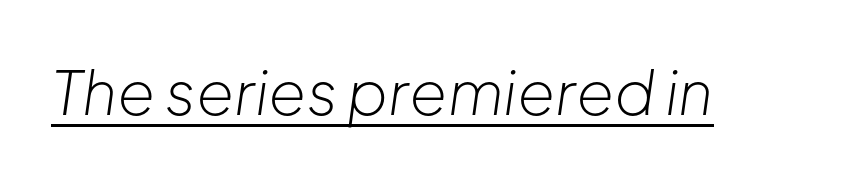
Q: Is the text bold? A: No.
Q: Is the text italic (slanted)? A: Yes, it leans right by about 8 degrees.
Q: Is the text underlined? A: Yes.
Q: Is the spacing between letters normal or unusually wide? A: Normal.
Q: Width (condensed, normal, or wide)? A: Normal.
Q: Stroke contrast? A: Low.
Q: x-height? A: Medium.
Q: Monospaced? A: No.
